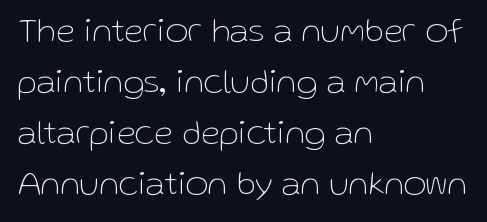
{"serif": "no", "italic": "no", "bold": "no", "weight": "thin", "width": "normal", "stroke_contrast": "low", "x_height": "medium", "monospaced": "no", "underline": "no", "align": "left", "line_spacing": "normal", "line_spacing_ratio": 1.46, "letter_spacing": "normal", "letter_spacing_em": 0.0, "glyph_px": 35}
